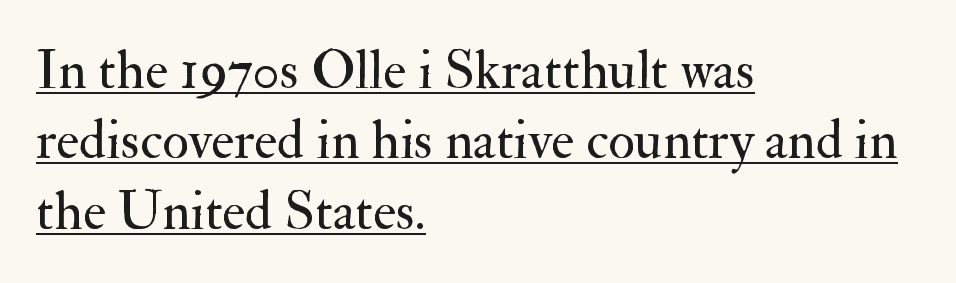
The image shows 55 px regular-weight serif type, upright; set left-aligned, normal line spacing (1.28x), normal letter spacing, underlined; medium stroke contrast and a small x-height.
